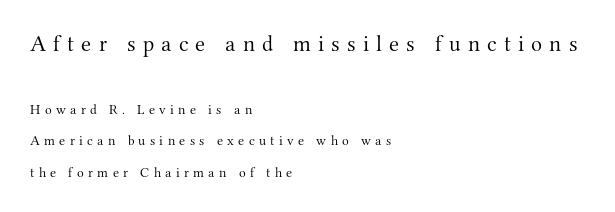
Weight class: somewhere from thin through regular. You can tell it's not italic because the verticals are truly vertical. Letters rest on an invisible, unmarked baseline. The tracking reads as deliberately expanded to a designer's eye. Caption: upper text group enlarged, lower text group reduced.
